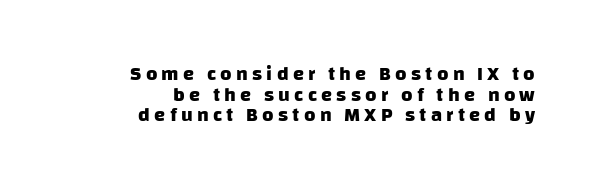
Q: Is the text bold? A: Yes.
Q: Is the text underlined? A: No.
Q: How is the paragraph aligned? A: Right-aligned.
Q: Is the spacing between letters normal or unusually wide? A: Unusually wide.
Q: Is the spacing between lines tight, normal or loose? A: Tight.
